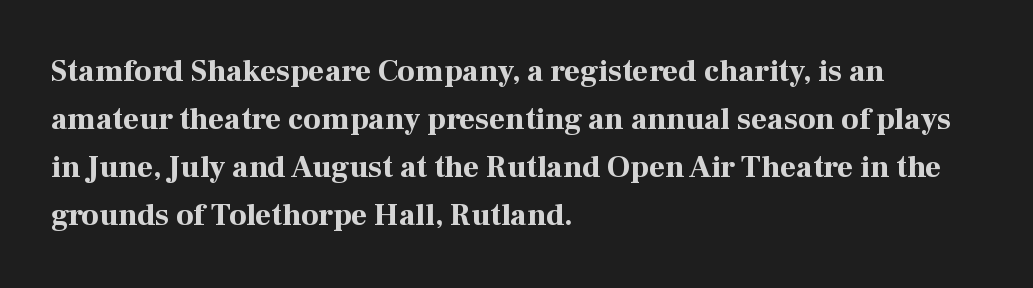
Q: Is the text bold? A: Yes.
Q: Is the text italic (slanted)? A: No, it is upright.
Q: Is the typeface a serif or a sans-serif typeface? A: Serif.
Q: Is the text underlined? A: No.
Q: How is the paragraph aligned? A: Left-aligned.
Q: Is the spacing between letters normal or unusually wide? A: Normal.
Q: Is the spacing between lines tight, normal or loose? A: Normal.
Q: Width (condensed, normal, or wide)? A: Normal.
Q: Stroke contrast? A: High.
Q: x-height? A: Medium.
Q: Monospaced? A: No.
